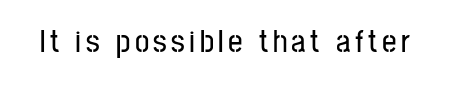
Just letters on the line, the space beneath them empty. The lettering holds an erect, upright posture throughout. A typesetter would call this proportional, since set widths differ per character. Grotesque or geometric, the face here clearly has no serifs.
